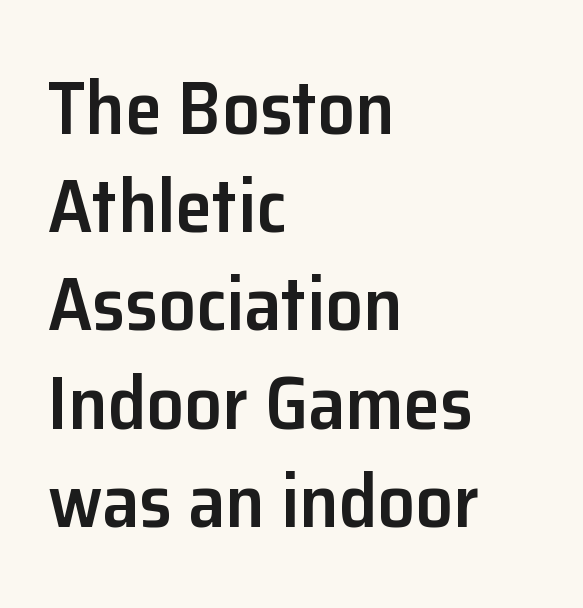
You can tell from the bare stems that sans-serif type was used. The string is rendered with underlining switched off. The face used here is rendered with its standard letterfit. Every character sits straight up, as roman type does. Is the type bold? Partly — it's a semibold, heavier than regular but not fully bold. Casual observation: everything's shoved over to the left.
